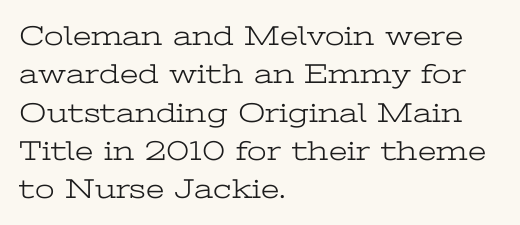
The image shows 28 px light, wide serif type, upright; set left-aligned, normal line spacing (1.37x), normal letter spacing, not underlined; low stroke contrast and a medium x-height.
